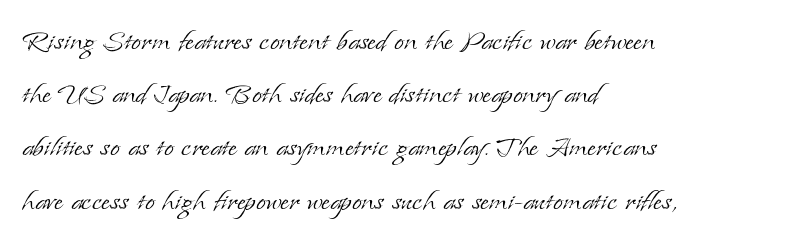
Q: Is the text bold? A: No.
Q: Is the text italic (slanted)? A: Yes.
Q: Is the typeface a serif or a sans-serif typeface? A: Serif.
Q: Is the text underlined? A: No.
Q: How is the paragraph aligned? A: Left-aligned.
Q: Is the spacing between letters normal or unusually wide? A: Normal.
Q: Is the spacing between lines tight, normal or loose? A: Normal.
Q: Width (condensed, normal, or wide)? A: Normal.
Q: Stroke contrast? A: Low.
Q: x-height? A: Small.
Q: Monospaced? A: No.
